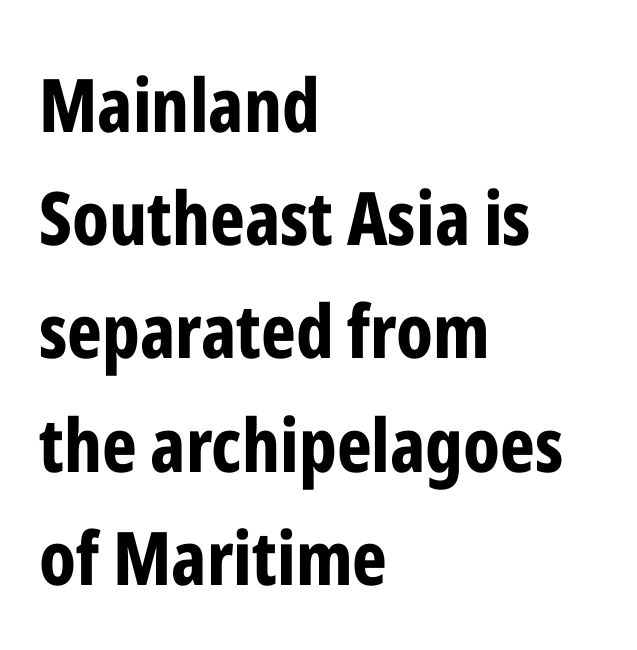
{"serif": "no", "italic": "no", "bold": "yes", "weight": "bold", "width": "condensed", "stroke_contrast": "low", "x_height": "medium", "monospaced": "no", "underline": "no", "align": "left", "line_spacing": "normal", "line_spacing_ratio": 1.53, "letter_spacing": "normal", "letter_spacing_em": 0.0, "glyph_px": 74}
